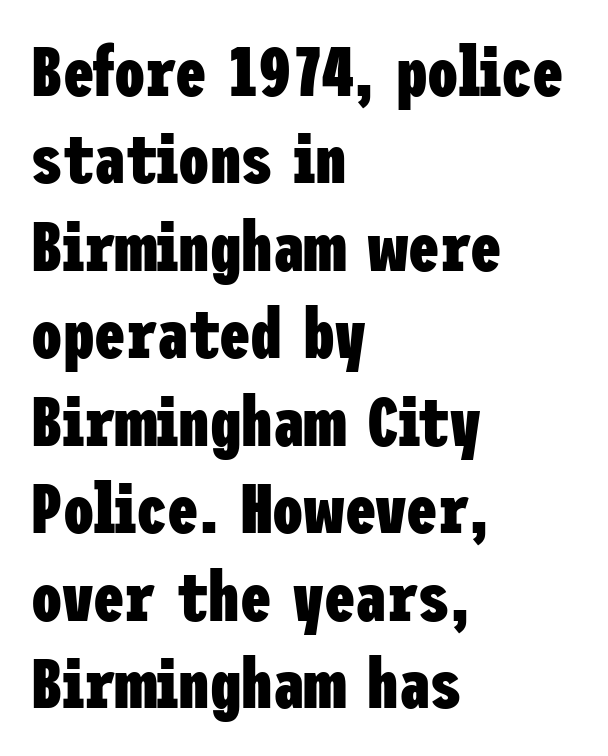
{"serif": "no", "italic": "no", "bold": "yes", "weight": "heavy", "width": "condensed", "stroke_contrast": "low", "x_height": "medium", "underline": "no", "align": "left", "line_spacing": "normal", "line_spacing_ratio": 1.25, "letter_spacing": "normal", "letter_spacing_em": 0.0, "glyph_px": 70}
